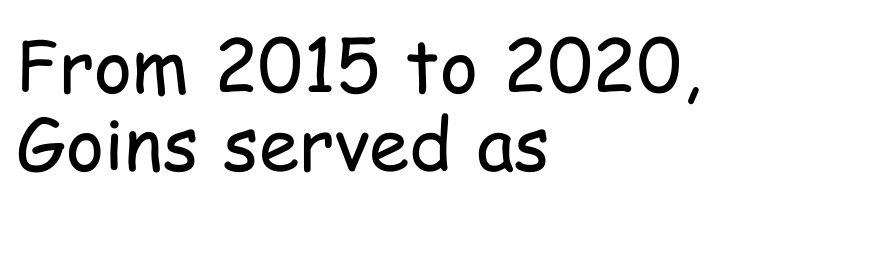
{"serif": "no", "italic": "no", "bold": "no", "weight": "regular", "width": "condensed", "stroke_contrast": "low", "x_height": "medium", "monospaced": "no", "underline": "no", "align": "left", "line_spacing": "tight", "line_spacing_ratio": 1.07, "letter_spacing": "normal", "letter_spacing_em": 0.0, "glyph_px": 73}
